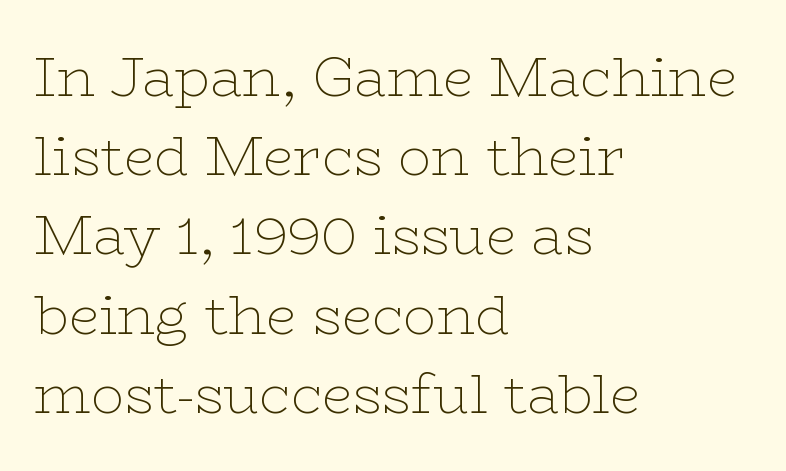
Q: Is the text bold? A: No.
Q: Is the text italic (slanted)? A: No, it is upright.
Q: Is the typeface a serif or a sans-serif typeface? A: Serif.
Q: Is the text underlined? A: No.
Q: How is the paragraph aligned? A: Left-aligned.
Q: Is the spacing between letters normal or unusually wide? A: Normal.
Q: Is the spacing between lines tight, normal or loose? A: Normal.
Q: Width (condensed, normal, or wide)? A: Wide.
Q: Stroke contrast? A: Low.
Q: x-height? A: Medium.
Q: Monospaced? A: No.
